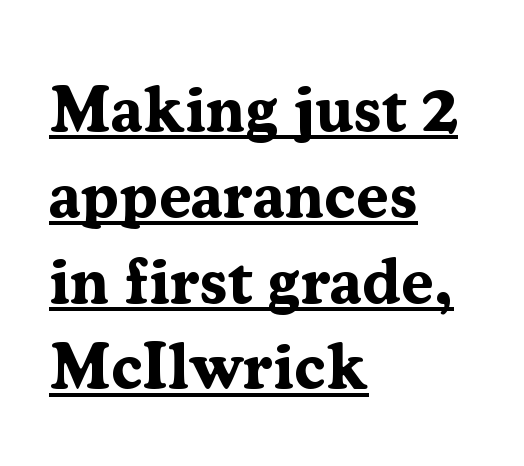
The image shows 65 px bold serif type, upright; set left-aligned, normal line spacing (1.32x), normal letter spacing, underlined; medium stroke contrast and a medium x-height.
